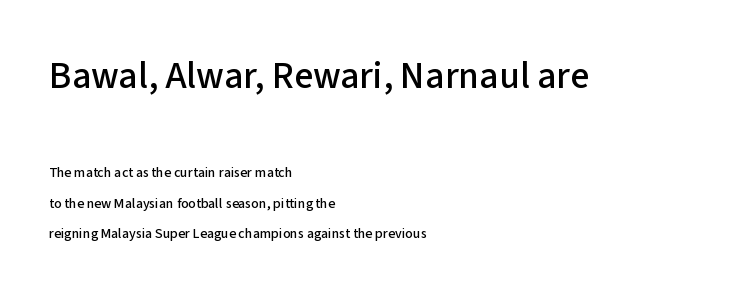
{"serif": "no", "italic": "no", "width": "normal", "stroke_contrast": "low", "x_height": "medium", "monospaced": "no", "underline": "no", "align": "left", "line_spacing": "loose", "line_spacing_ratio": 2.18, "letter_spacing": "normal", "letter_spacing_em": 0.0, "larger_block": "first", "size_ratio": 2.71, "glyph_px": 38}
